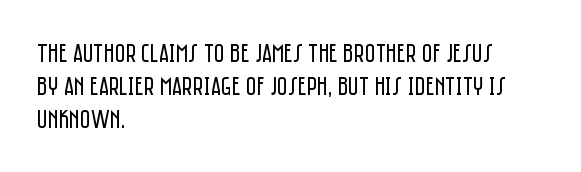
Q: Is the text bold? A: No.
Q: Is the text italic (slanted)? A: No, it is upright.
Q: Is the text underlined? A: No.
Q: How is the paragraph aligned? A: Left-aligned.
Q: Is the spacing between letters normal or unusually wide? A: Normal.
Q: Is the spacing between lines tight, normal or loose? A: Normal.
